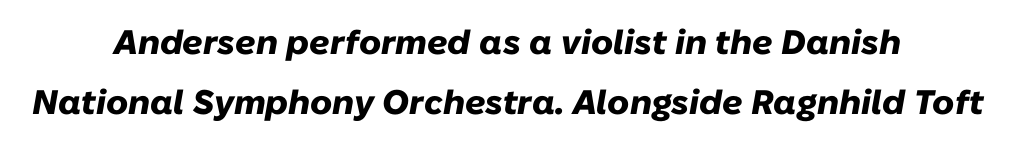
The image shows 34 px heavy type, italic (leaning right); set centered, line spacing 1.77x, normal letter spacing, not underlined; low stroke contrast and a medium x-height.
